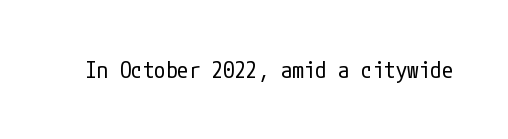
{"italic": "no", "bold": "no", "underline": "no", "letter_spacing": "normal", "letter_spacing_em": 0.0, "glyph_px": 23}
